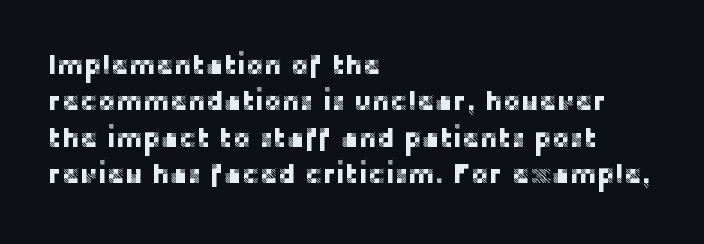
{"italic": "no", "underline": "no", "align": "left", "line_spacing": "normal", "line_spacing_ratio": 1.35, "letter_spacing": "normal", "letter_spacing_em": 0.0, "glyph_px": 27}
